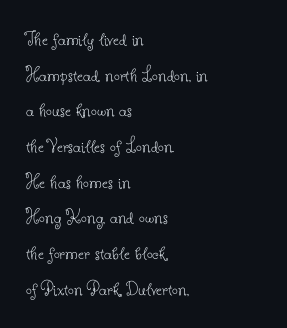
Ink coverage per letter is moderate at most. The lines in this sample share a left origin and differ only in where they stop. Observe the ordinary spacing: letters are neighbours, not strangers. Successive baselines arrive at the customary interval. The baseline area is clear. Rendered with straight, roman letterforms.
